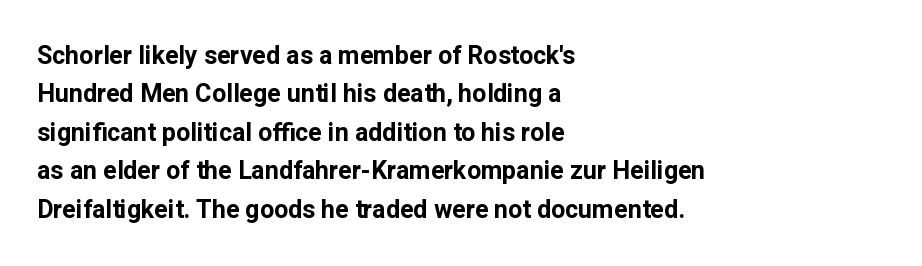
Here the glyphs are tracked normally, forming tight word shapes. Does the weight exceed regular? Yes, all the way to bold. The text block is weighted toward the left margin, trailing off unevenly rightward. Style check: upright. Notice how descenders clear the ascenders below comfortably — that's standard leading. Glance below the letters and you will spot only blank space.
